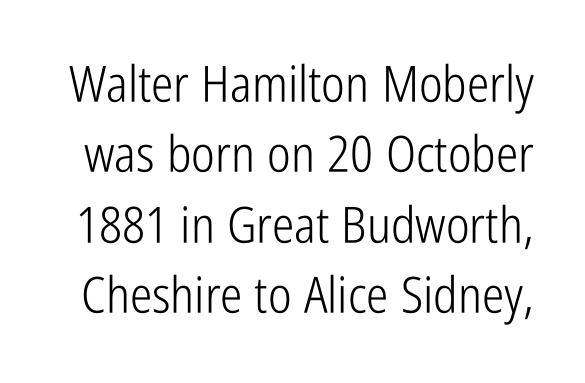
Q: Is the text bold? A: No.
Q: Is the text italic (slanted)? A: No, it is upright.
Q: Is the typeface a serif or a sans-serif typeface? A: Sans-serif.
Q: Is the text underlined? A: No.
Q: Is the spacing between letters normal or unusually wide? A: Normal.
Q: Is the spacing between lines tight, normal or loose? A: Normal.
Q: Width (condensed, normal, or wide)? A: Condensed.
Q: Stroke contrast? A: Low.
Q: x-height? A: Medium.
Q: Monospaced? A: No.
